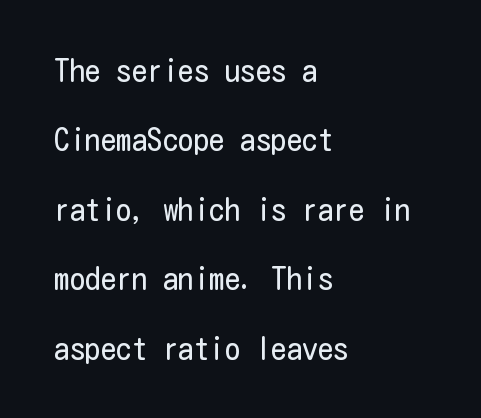
{"serif": "no", "italic": "no", "bold": "no", "weight": "regular", "width": "condensed", "stroke_contrast": "low", "x_height": "medium", "underline": "no", "align": "left", "line_spacing": "loose", "line_spacing_ratio": 2.24, "letter_spacing": "normal", "letter_spacing_em": 0.0, "glyph_px": 31}
